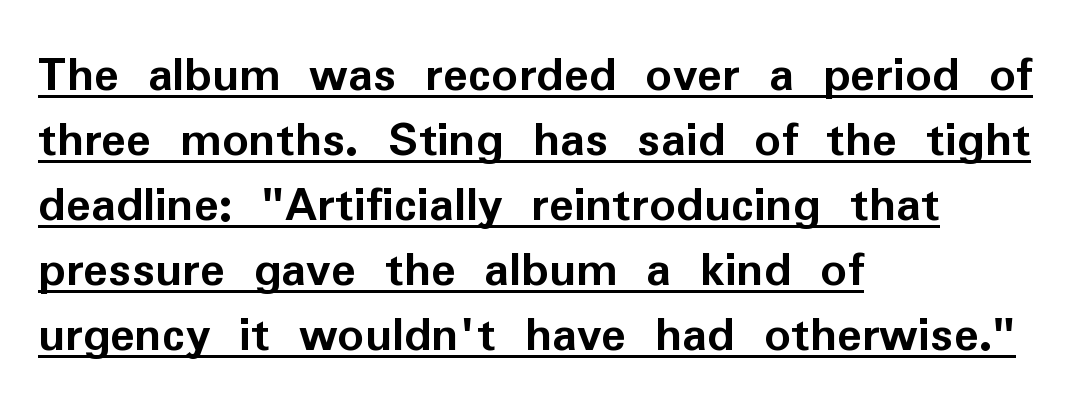
{"serif": "no", "italic": "no", "bold": "yes", "weight": "semibold", "width": "normal", "stroke_contrast": "low", "x_height": "medium", "monospaced": "no", "underline": "yes", "align": "left", "line_spacing": "normal", "line_spacing_ratio": 1.25, "letter_spacing": "normal", "letter_spacing_em": 0.0, "glyph_px": 52}
